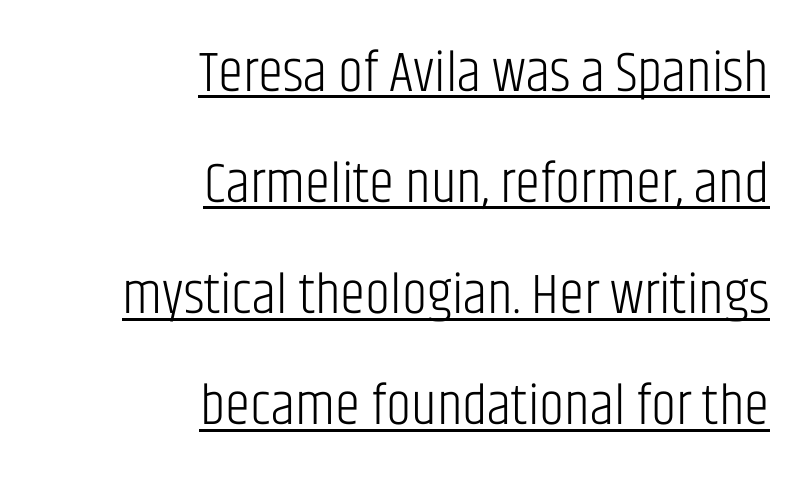
Honestly, the rows look like they've been pulled way apart. This sample uses an upright cut, with every glyph sitting square on the baseline. Spacing verdict: proportional, widths tailored to each character. Alignment: flush right. What decoration does the sample have? An underline. To sum up the face: it is a sans, with no serifs.
